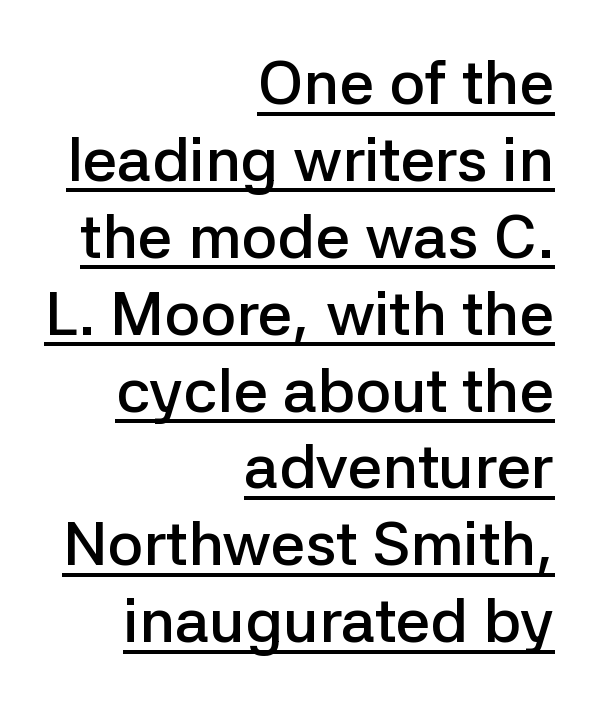
The image shows 62 px semibold sans-serif type, upright; set right-aligned, line spacing 1.24x, normal letter spacing, underlined; low stroke contrast and a medium x-height.
